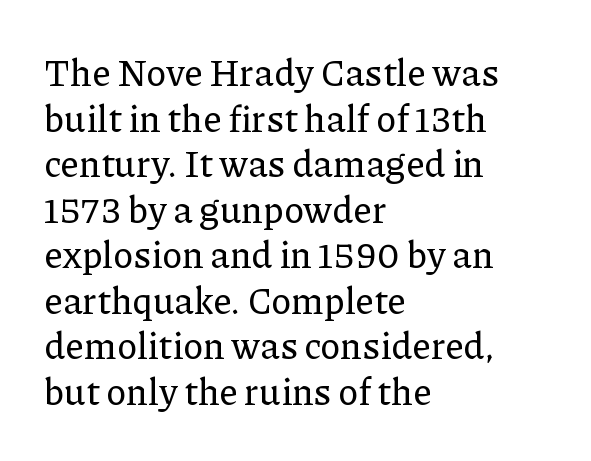
Q: Is the text italic (slanted)? A: No, it is upright.
Q: Is the typeface a serif or a sans-serif typeface? A: Serif.
Q: Is the text underlined? A: No.
Q: How is the paragraph aligned? A: Left-aligned.
Q: Is the spacing between letters normal or unusually wide? A: Normal.
Q: Width (condensed, normal, or wide)? A: Normal.
Q: Stroke contrast? A: Low.
Q: x-height? A: Medium.
Q: Monospaced? A: No.
